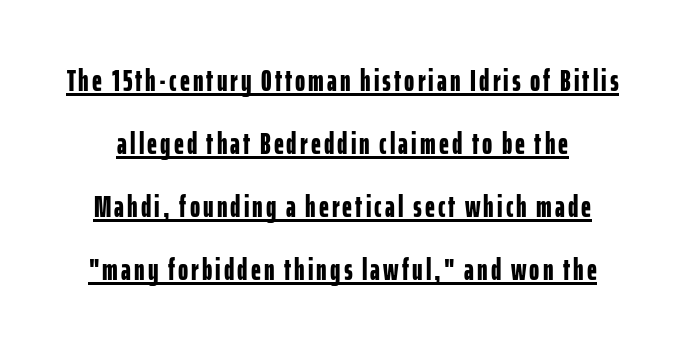
The image shows 31 px bold, condensed sans-serif type, upright; set loose line spacing (2.03x), underlined; low stroke contrast and a medium x-height.
